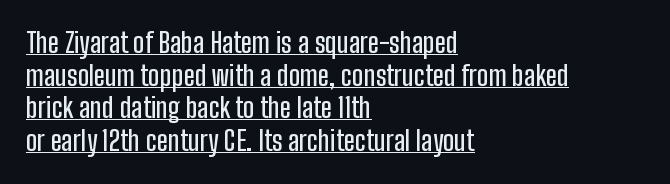
The image shows 27 px text type, upright; set left-aligned, line spacing 1.21x, normal letter spacing, underlined.
